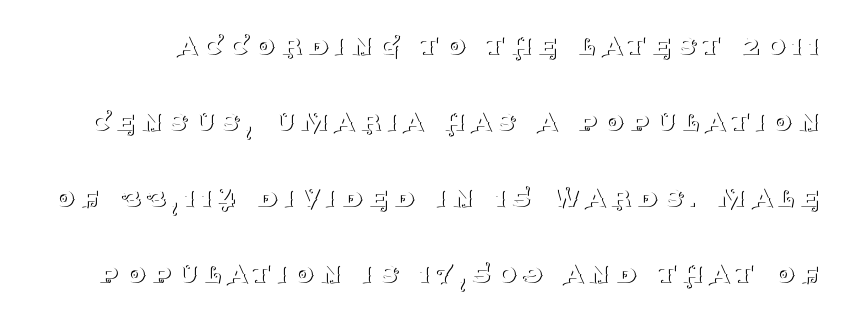
{"serif": "yes", "italic": "no", "bold": "no", "weight": "thin", "width": "normal", "stroke_contrast": "medium", "x_height": "large", "monospaced": "no", "underline": "no", "line_spacing": "loose", "line_spacing_ratio": 2.37, "letter_spacing": "wide", "letter_spacing_em": 0.2, "glyph_px": 32}
